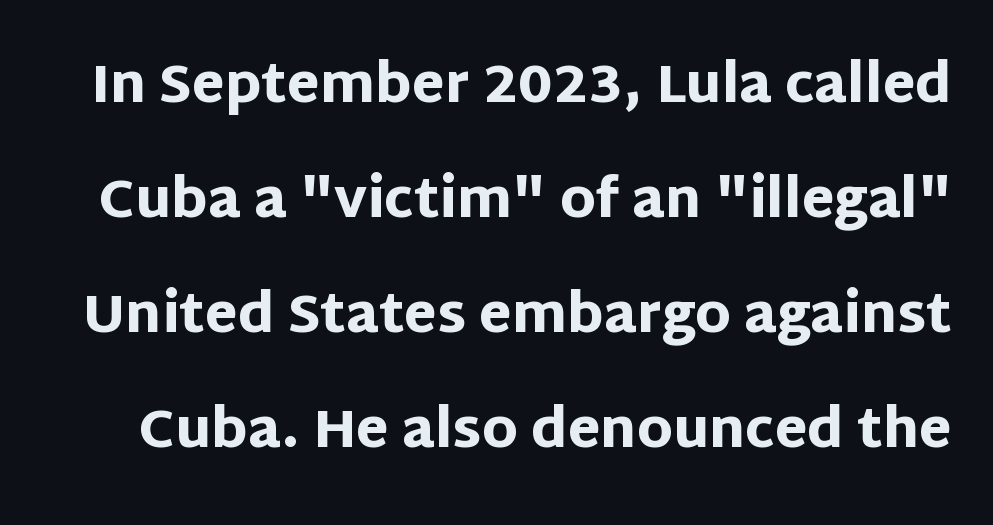
Style check: upright. Lines of text with bare space underneath. Set as a true bold cut, around the 700 mark. The passage shown is typeset with a sans-serif family. Default kerning and tracking; the words read as compact shapes.
